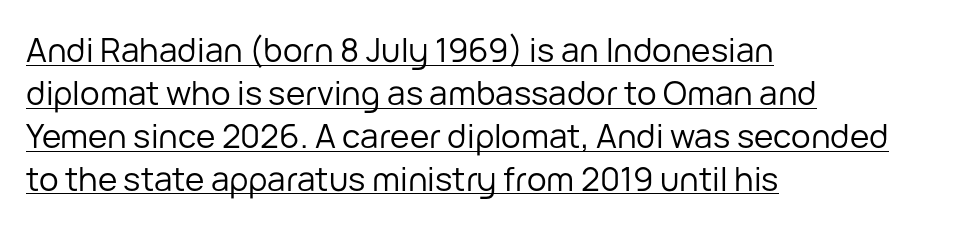
{"serif": "no", "italic": "no", "bold": "no", "weight": "regular", "width": "normal", "stroke_contrast": "low", "x_height": "medium", "monospaced": "no", "underline": "yes", "align": "left", "line_spacing": "normal", "line_spacing_ratio": 1.3, "letter_spacing": "normal", "letter_spacing_em": 0.0, "glyph_px": 33}
